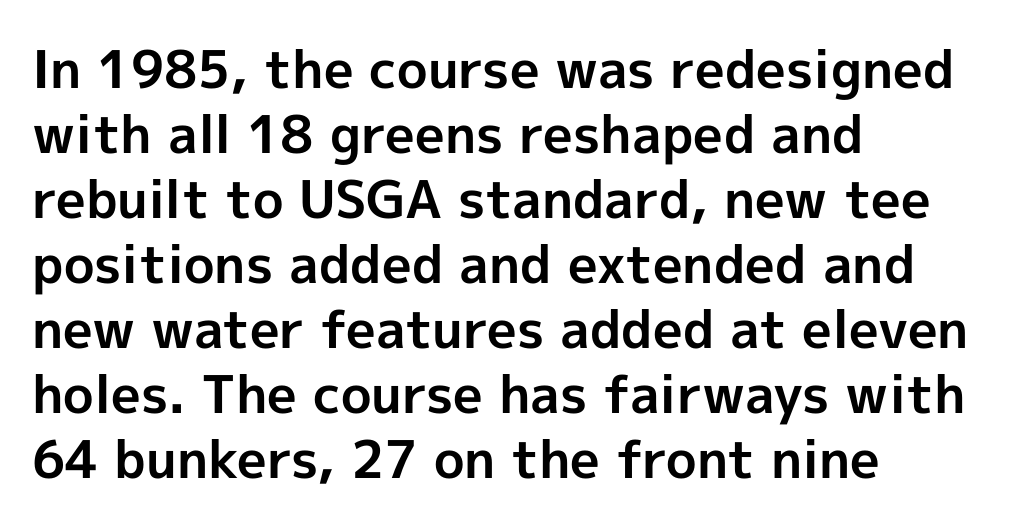
The image shows 52 px bold sans-serif type, upright; set left-aligned, normal line spacing (1.25x), normal letter spacing, not underlined; a medium x-height.
